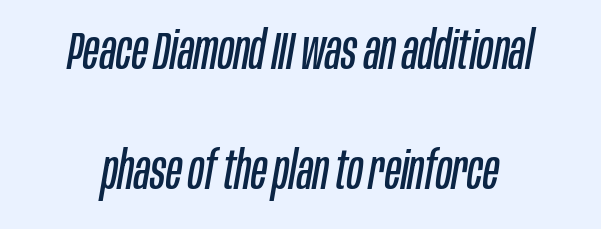
{"italic": "yes", "lean": "right", "slant_degrees": 10, "bold": "no", "weight": "regular", "width": "condensed", "stroke_contrast": "low", "x_height": "large", "monospaced": "no", "underline": "no", "line_spacing": "loose", "line_spacing_ratio": 2.3, "letter_spacing": "normal", "letter_spacing_em": 0.0, "glyph_px": 52}
